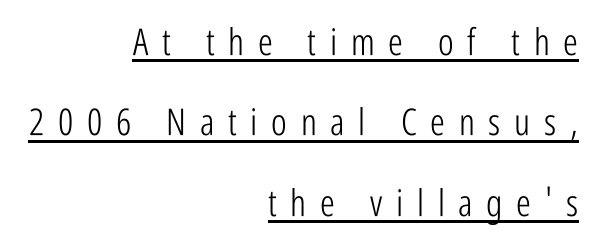
The image shows 37 px light, condensed sans-serif type, upright; set right-aligned, loose line spacing (2.17x), unusually wide letter spacing (+0.37 em), underlined; low stroke contrast and a medium x-height.
